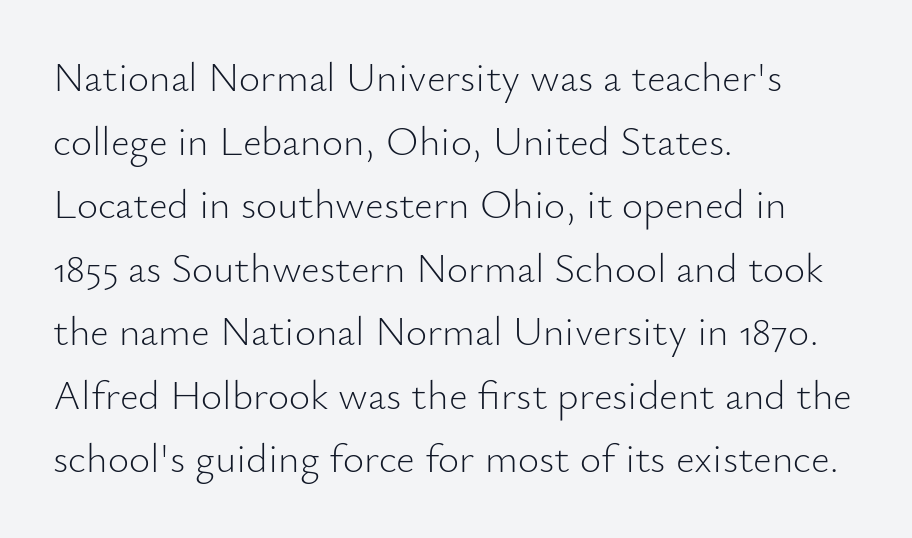
Q: Is the text bold? A: No.
Q: Is the text italic (slanted)? A: No, it is upright.
Q: Is the typeface a serif or a sans-serif typeface? A: Sans-serif.
Q: Is the text underlined? A: No.
Q: How is the paragraph aligned? A: Left-aligned.
Q: Is the spacing between letters normal or unusually wide? A: Normal.
Q: Is the spacing between lines tight, normal or loose? A: Normal.
Q: Width (condensed, normal, or wide)? A: Normal.
Q: Stroke contrast? A: Low.
Q: x-height? A: Small.
Q: Monospaced? A: No.
